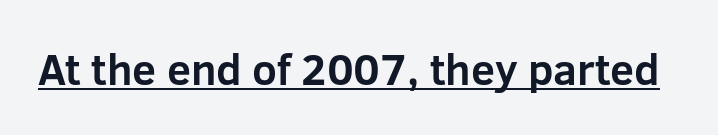
The line texture is even and compact thanks to regular tracking. Each letter's strokes conclude bluntly, with no projecting serifs. Ordinary non-slanted type is in use. Stroke thickness is high; the sample reads as a true bold. The passage shown is typed in a proportional face where columns would drift.
